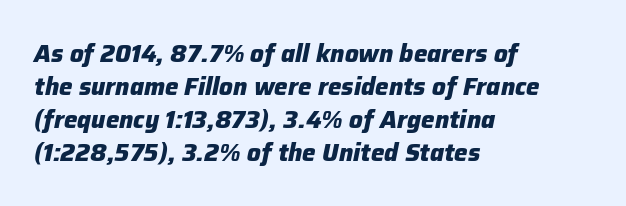
{"italic": "yes", "lean": "right", "slant_degrees": 12, "bold": "yes", "underline": "no", "align": "left", "line_spacing": "normal", "line_spacing_ratio": 1.37, "letter_spacing": "normal", "letter_spacing_em": 0.0, "glyph_px": 24}
